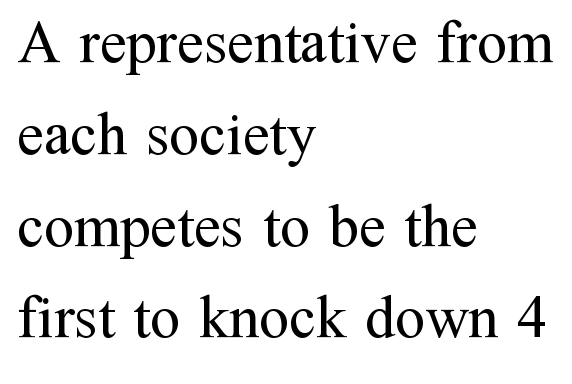
The image shows 60 px regular-weight serif type, upright; set left-aligned, normal line spacing (1.53x), normal letter spacing, not underlined; medium stroke contrast and a medium x-height.
